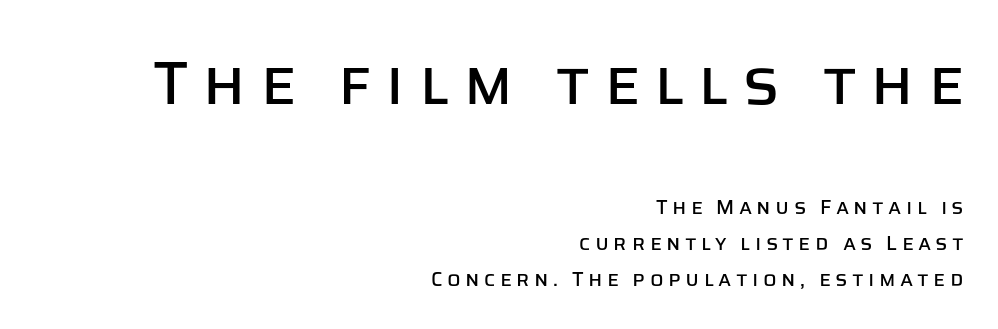
The image shows 61 px sans-serif type, upright; set right-aligned, line spacing 1.78x, unusually wide letter spacing (+0.22 em), not underlined; the first (top) block is 3.05x larger; low stroke contrast and a large x-height.
